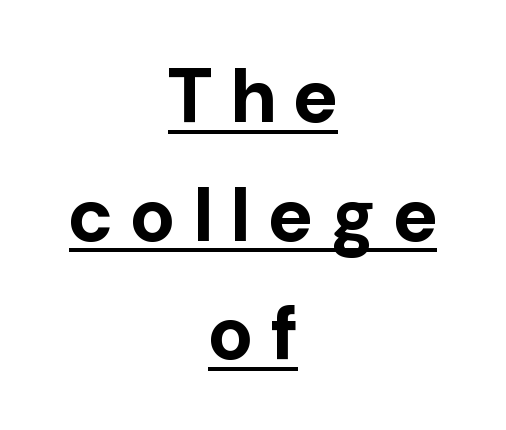
This is roman type, the default non-slanted kind. Here the designer chose a conventional face with non-uniform glyph widths. The typeface chosen for these lines omits serifs. The tracking jumps out immediately: characters are airy and widely separated. The rendered words wear a rule along their underside. Typeset on center — no edge is straight.
